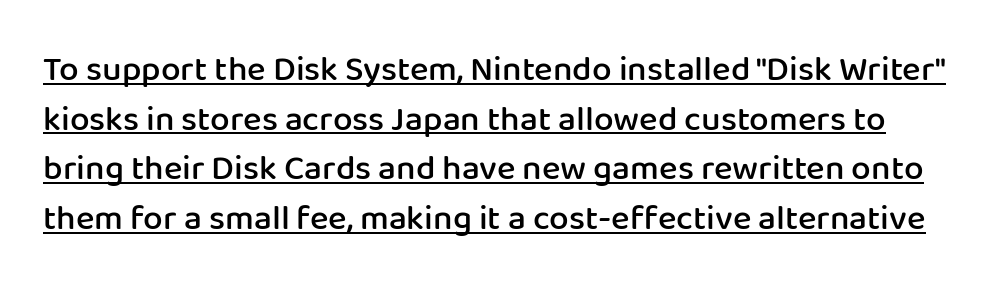
Each new line begins a customary step beneath the previous one. Proportional: the letters do not fall into vertical columns. The letters stand upright; this is a roman face. The letters carry no serifs — their stems end cleanly without finishing strokes. Underlined type.
